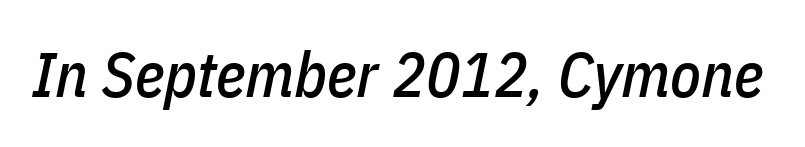
The image shows 63 px condensed type, italic (leaning right); set normal letter spacing, not underlined; low stroke contrast and a medium x-height.
